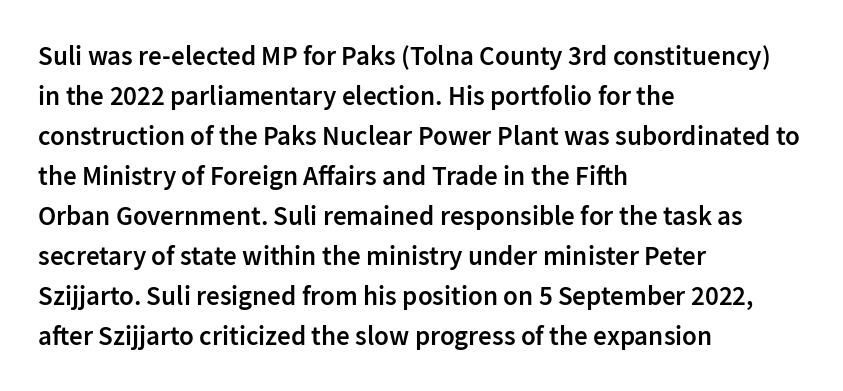
Q: Is the text bold? A: Semi-bold.
Q: Is the text italic (slanted)? A: No, it is upright.
Q: Is the text underlined? A: No.
Q: How is the paragraph aligned? A: Left-aligned.
Q: Is the spacing between letters normal or unusually wide? A: Normal.
Q: Is the spacing between lines tight, normal or loose? A: Normal.
